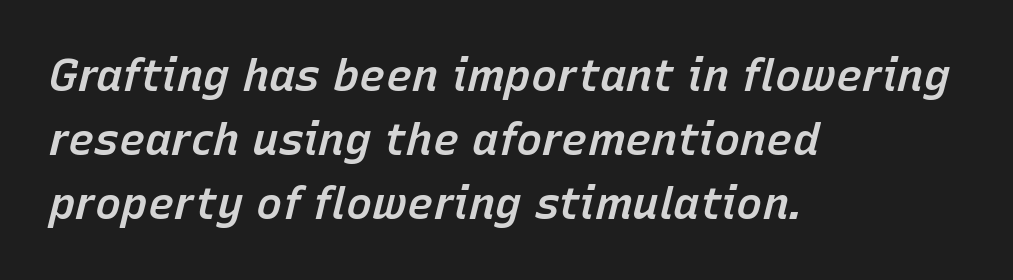
{"italic": "yes", "lean": "right", "slant_degrees": 15, "bold": "semi", "weight": "semibold", "width": "normal", "stroke_contrast": "low", "x_height": "medium", "monospaced": "no", "underline": "no", "align": "left", "line_spacing": "normal", "line_spacing_ratio": 1.46, "letter_spacing": "normal", "letter_spacing_em": 0.0, "glyph_px": 44}
